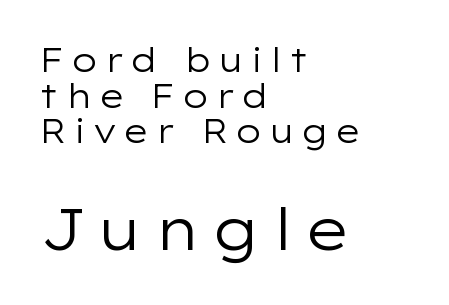
{"serif": "no", "italic": "no", "bold": "no", "weight": "regular", "width": "wide", "stroke_contrast": "low", "x_height": "medium", "monospaced": "no", "underline": "no", "align": "left", "line_spacing": "tight", "line_spacing_ratio": 1.08, "larger_block": "second", "size_ratio": 1.76, "glyph_px": 58}
